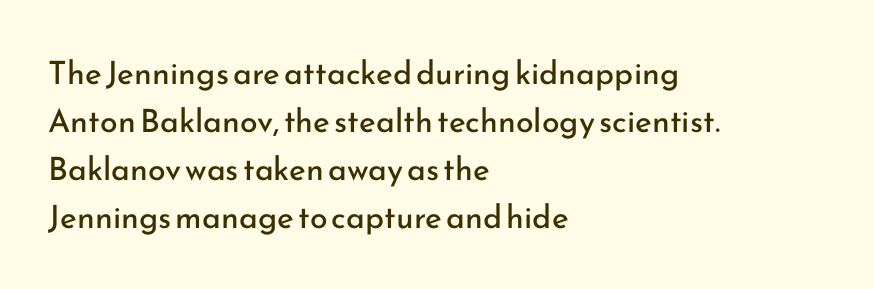
{"serif": "no", "italic": "no", "bold": "no", "weight": "regular", "width": "normal", "stroke_contrast": "low", "x_height": "small", "monospaced": "no", "underline": "no", "align": "left", "line_spacing": "normal", "line_spacing_ratio": 1.5, "letter_spacing": "normal", "letter_spacing_em": 0.0, "glyph_px": 32}
